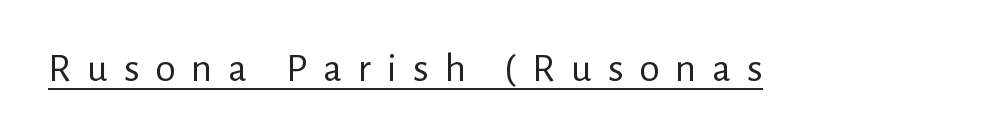
The image shows 41 px regular-weight sans-serif type, upright; set unusually wide letter spacing (+0.39 em), underlined; low stroke contrast and a medium x-height.
